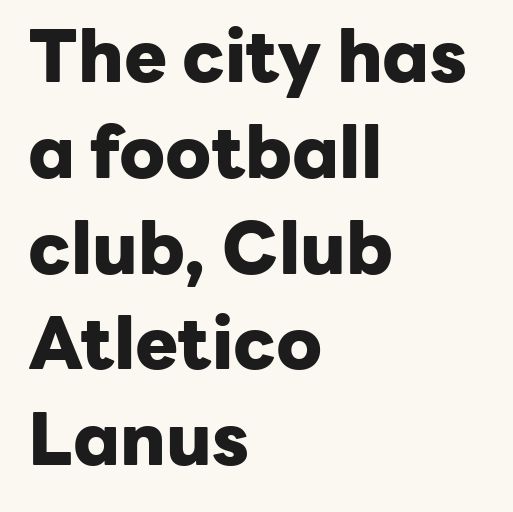
{"serif": "no", "italic": "no", "bold": "yes", "weight": "heavy", "width": "normal", "stroke_contrast": "low", "x_height": "medium", "monospaced": "no", "underline": "no", "align": "left", "line_spacing": "normal", "line_spacing_ratio": 1.33, "letter_spacing": "normal", "letter_spacing_em": 0.0, "glyph_px": 72}
